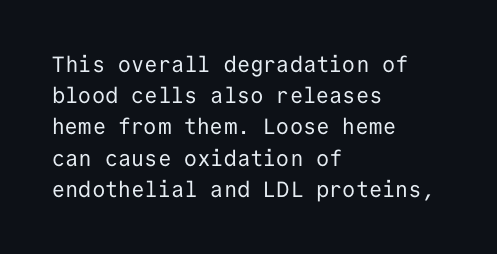
The image shows 22 px text type, upright; set left-aligned, normal line spacing (1.42x), normal letter spacing, not underlined.
